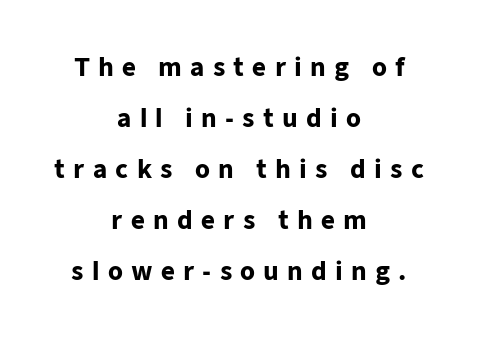
Words appear elongated and porous because spacing is wide. Leading is clearly above the norm, producing a sparse column. No word sits above an underline. The font's upright variant was chosen for this text. The text block is weighted toward neither margin, spreading evenly from the middle.
